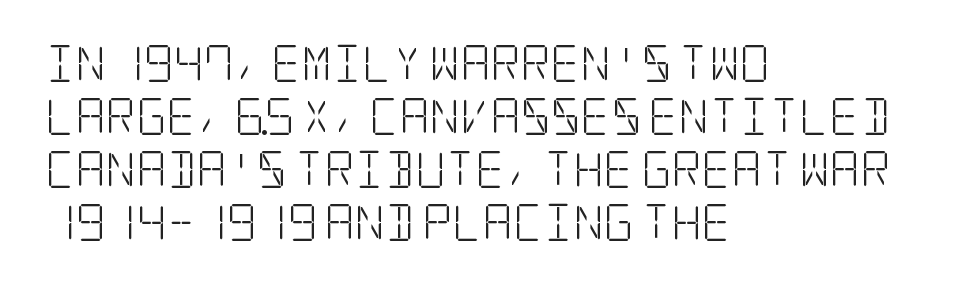
The ragged edge is on the right, which tells us the setting is flush left. Honestly, the row spacing looks completely unremarkable. Observe the serifs anchoring each vertical stroke in this sample. The string is rendered with underlining switched off.
